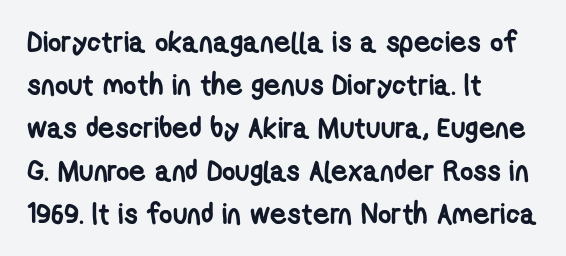
{"serif": "no", "bold": "yes", "weight": "semibold", "width": "condensed", "stroke_contrast": "low", "x_height": "medium", "monospaced": "no", "underline": "no", "align": "left", "line_spacing": "normal", "line_spacing_ratio": 1.48, "letter_spacing": "normal", "letter_spacing_em": 0.0, "glyph_px": 29}
